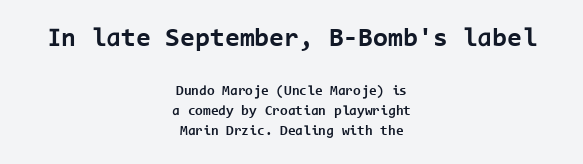
Default kerning and tracking; the words read as compact shapes. Every character sits straight up, as roman type does. Successive baselines arrive at the customary interval. Every row of glyphs is offset so its center matches the block's center.
